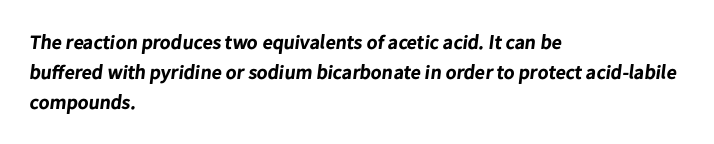
Q: Is the text bold? A: Yes.
Q: Is the text underlined? A: No.
Q: How is the paragraph aligned? A: Left-aligned.
Q: Is the spacing between letters normal or unusually wide? A: Normal.
Q: Is the spacing between lines tight, normal or loose? A: Normal.
